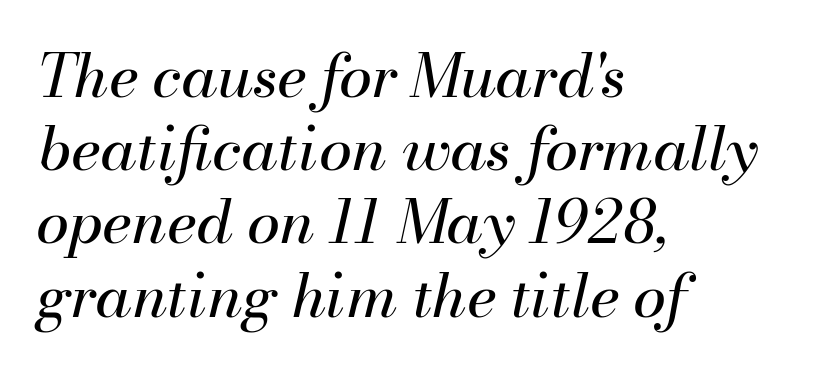
{"italic": "yes", "lean": "right", "slant_degrees": 13, "bold": "no", "weight": "regular", "width": "normal", "stroke_contrast": "medium", "x_height": "small", "monospaced": "no", "underline": "no", "align": "left", "line_spacing_ratio": 1.22, "letter_spacing": "normal", "letter_spacing_em": 0.0, "glyph_px": 60}
